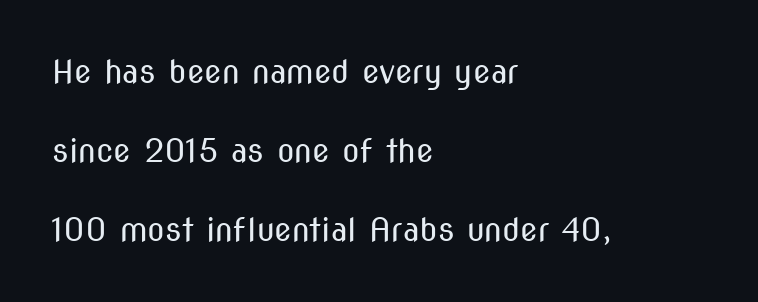
Q: Is the text bold? A: No.
Q: Is the text italic (slanted)? A: No, it is upright.
Q: Is the typeface a serif or a sans-serif typeface? A: Sans-serif.
Q: Is the text underlined? A: No.
Q: How is the paragraph aligned? A: Left-aligned.
Q: Is the spacing between letters normal or unusually wide? A: Normal.
Q: Is the spacing between lines tight, normal or loose? A: Loose.
Q: Width (condensed, normal, or wide)? A: Condensed.
Q: Stroke contrast? A: Medium.
Q: x-height? A: Medium.
Q: Monospaced? A: No.
